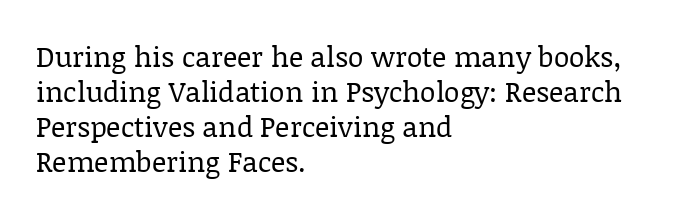
Q: Is the text bold? A: No.
Q: Is the text italic (slanted)? A: No, it is upright.
Q: Is the typeface a serif or a sans-serif typeface? A: Serif.
Q: Is the text underlined? A: No.
Q: How is the paragraph aligned? A: Left-aligned.
Q: Is the spacing between letters normal or unusually wide? A: Normal.
Q: Is the spacing between lines tight, normal or loose? A: Normal.
Q: Width (condensed, normal, or wide)? A: Normal.
Q: Stroke contrast? A: Low.
Q: x-height? A: Large.
Q: Monospaced? A: No.
